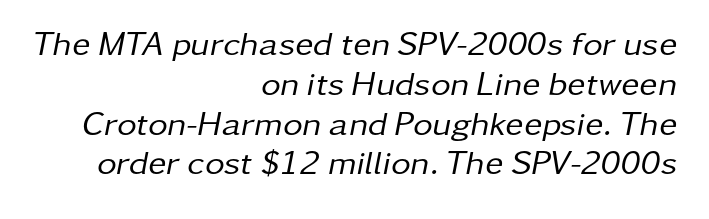
You can tell it's italic because the verticals aren't actually vertical. Each word holds together tightly as a unit, with standard inter-letter gaps. Letters rest on an invisible, unmarked baseline. Reading down the block, your eye finds every line finishing at a fixed right position. Each stroke keeps to a modest, everyday thickness or less. Character widths vary here, with narrow letters taking less room than wide ones.
